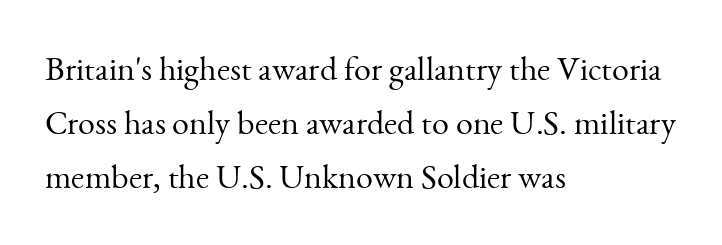
If you measured baseline to baseline, you'd find a middling distance. The line texture is even and compact thanks to regular tracking. The passage shown is not bold in any degree. Spacing verdict: proportional, widths tailored to each character. This is roman type, the default non-slanted kind.
